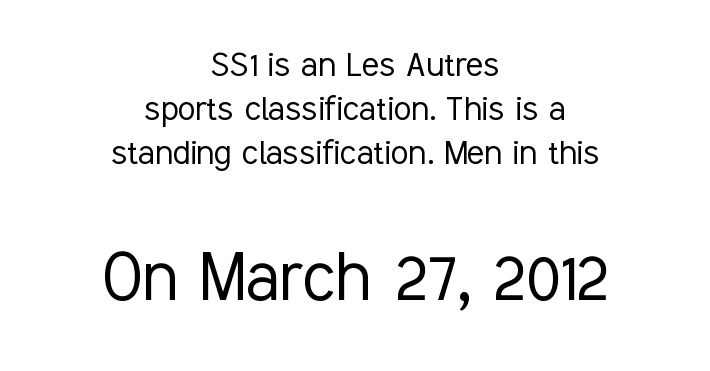
The image shows 80 px light, condensed sans-serif type, upright; set centered, tight line spacing (1.1x), normal letter spacing, not underlined; the second (bottom) block is 2.0x larger; low stroke contrast and a medium x-height.
